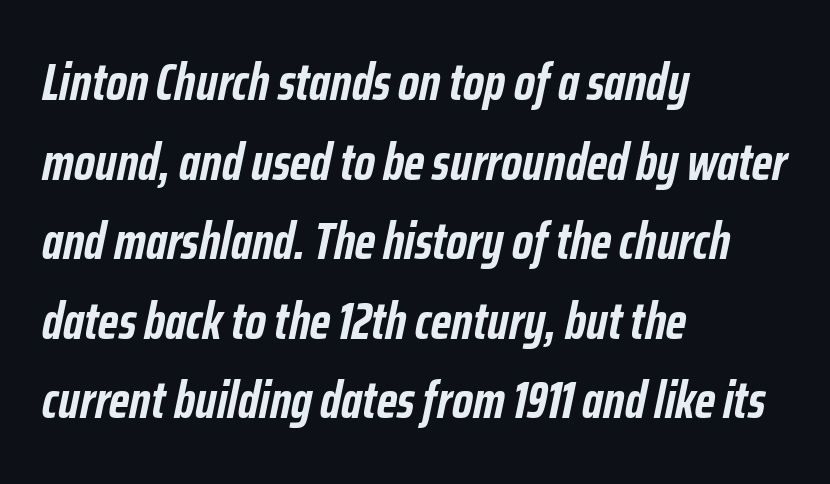
{"italic": "yes", "lean": "right", "slant_degrees": 12, "bold": "yes", "weight": "semibold", "width": "condensed", "stroke_contrast": "low", "x_height": "medium", "monospaced": "no", "underline": "no", "align": "left", "line_spacing": "normal", "line_spacing_ratio": 1.56, "letter_spacing": "normal", "letter_spacing_em": 0.0, "glyph_px": 51}
